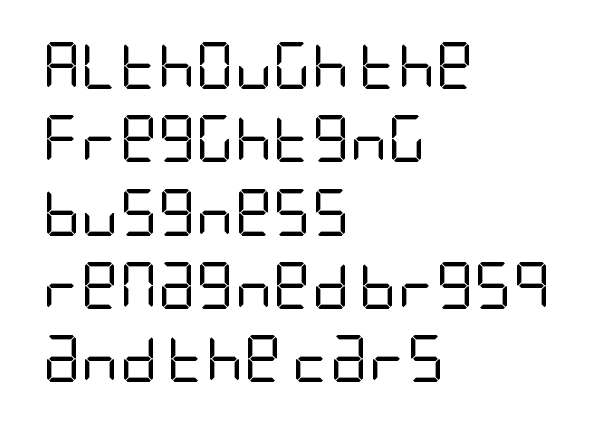
The passage shown stacks its lines at a standard gap. No extra ink here — the face is not bold. This sample uses an upright cut, with every glyph sitting square on the baseline. Each word holds together tightly as a unit, with standard inter-letter gaps. Typeset ragged right — the left edge is the straight one. The space beneath each line is pristine and unruled.
